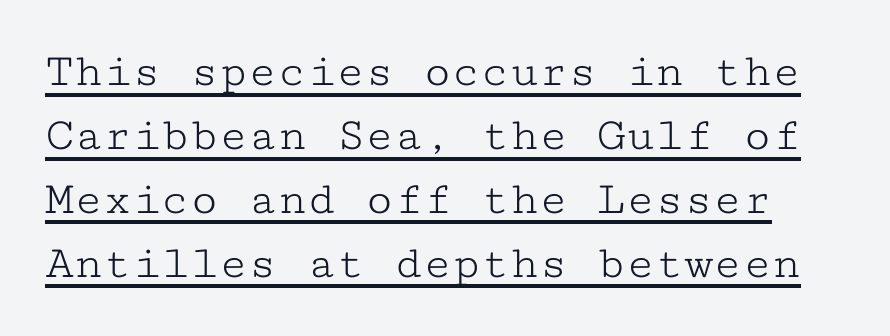
{"serif": "yes", "italic": "no", "bold": "no", "weight": "light", "width": "wide", "stroke_contrast": "low", "x_height": "medium", "monospaced": "yes", "underline": "yes", "line_spacing": "normal", "line_spacing_ratio": 1.33, "letter_spacing": "normal", "letter_spacing_em": 0.0, "glyph_px": 48}
